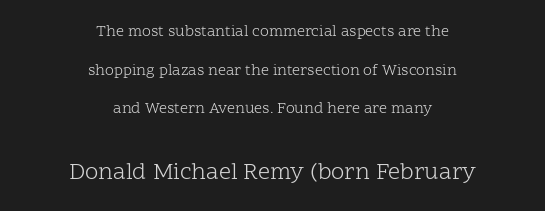
Q: Is the text bold? A: No.
Q: Is the text italic (slanted)? A: No, it is upright.
Q: Is the text underlined? A: No.
Q: How is the paragraph aligned? A: Centered.
Q: Is the spacing between letters normal or unusually wide? A: Normal.
Q: Is the spacing between lines tight, normal or loose? A: Loose.
Q: Which block of text is set in a larger size, the first (top) or the second (bottom)? A: The second (bottom) one.
